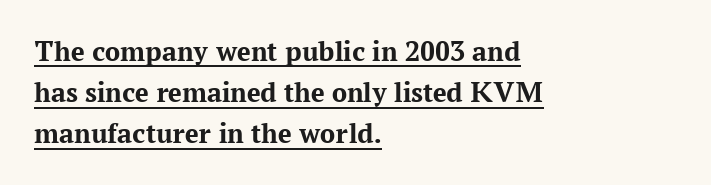
The image shows 30 px bold serif type, upright; set left-aligned, normal line spacing (1.37x), normal letter spacing, underlined; medium stroke contrast and a medium x-height.
